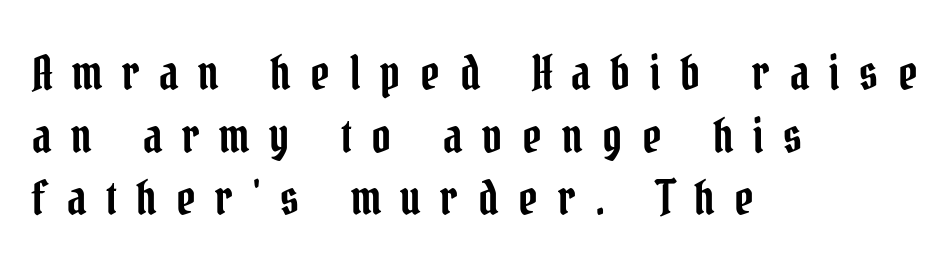
The image shows 47 px condensed serif type, upright; set left-aligned, normal line spacing (1.33x), unusually wide letter spacing (+0.42 em), not underlined; low stroke contrast and a medium x-height.
